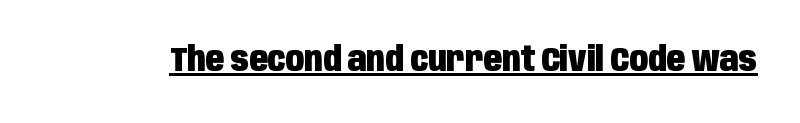
The image shows 34 px heavy, condensed sans-serif type, upright; set normal letter spacing, underlined; low stroke contrast and a large x-height.
